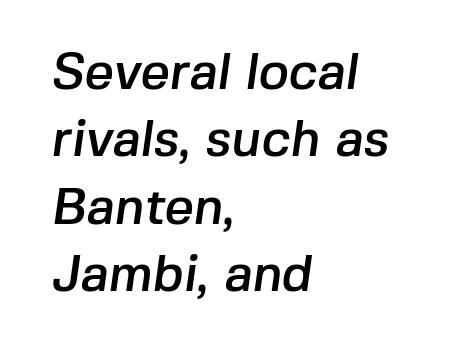
{"serif": "no", "width": "normal", "stroke_contrast": "low", "x_height": "medium", "monospaced": "no", "underline": "no", "align": "left", "line_spacing": "normal", "line_spacing_ratio": 1.32, "letter_spacing": "normal", "letter_spacing_em": 0.0, "glyph_px": 51}
